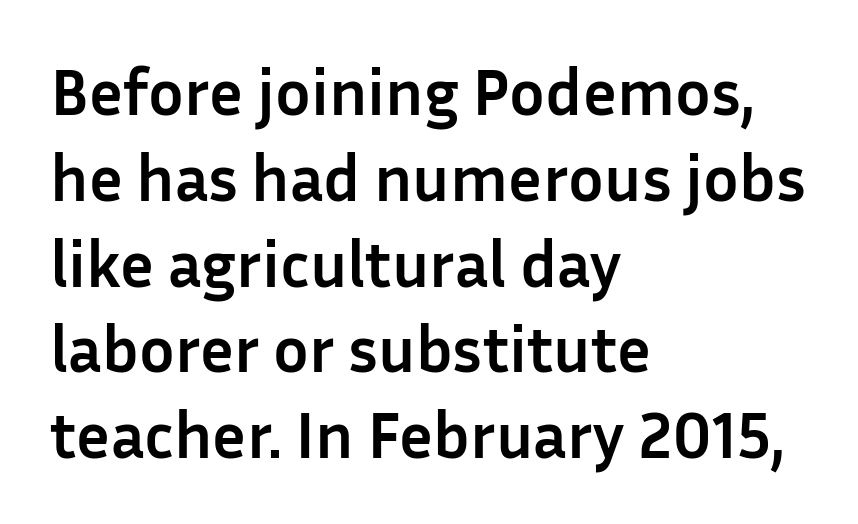
Q: Is the text bold? A: Yes.
Q: Is the text italic (slanted)? A: No, it is upright.
Q: Is the typeface a serif or a sans-serif typeface? A: Sans-serif.
Q: Is the text underlined? A: No.
Q: How is the paragraph aligned? A: Left-aligned.
Q: Is the spacing between letters normal or unusually wide? A: Normal.
Q: Is the spacing between lines tight, normal or loose? A: Normal.
Q: Width (condensed, normal, or wide)? A: Normal.
Q: Stroke contrast? A: Low.
Q: x-height? A: Medium.
Q: Monospaced? A: No.
